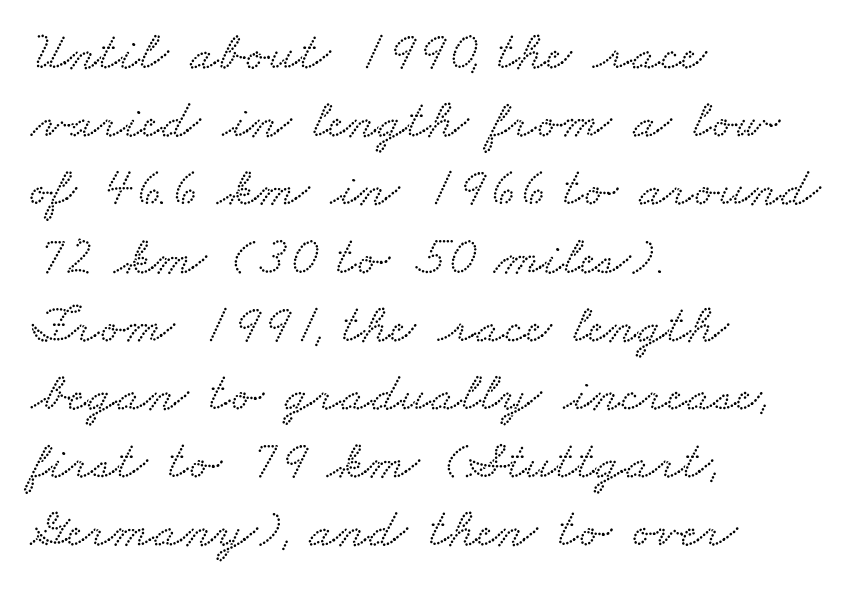
The image shows 55 px wide serif type; set left-aligned, line spacing 1.24x, normal letter spacing, not underlined; low stroke contrast and a small x-height.
